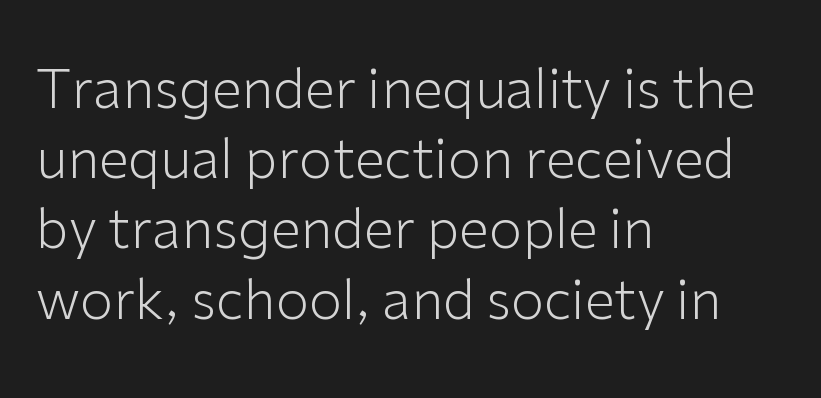
{"serif": "no", "italic": "no", "bold": "no", "weight": "light", "width": "normal", "stroke_contrast": "low", "x_height": "medium", "monospaced": "no", "underline": "no", "align": "left", "line_spacing": "normal", "line_spacing_ratio": 1.3, "letter_spacing": "normal", "letter_spacing_em": 0.0, "glyph_px": 54}
